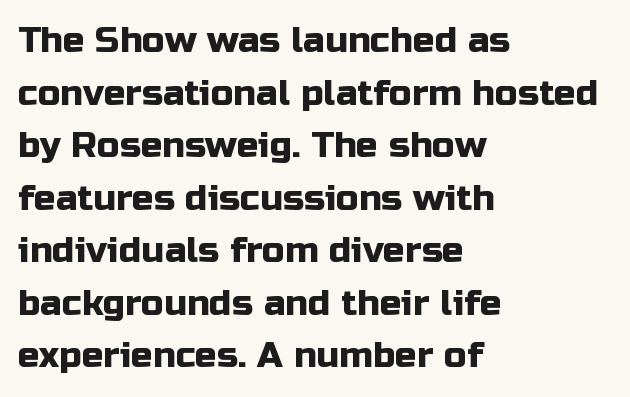
Q: Is the text italic (slanted)? A: No, it is upright.
Q: Is the typeface a serif or a sans-serif typeface? A: Sans-serif.
Q: Is the text underlined? A: No.
Q: How is the paragraph aligned? A: Left-aligned.
Q: Is the spacing between letters normal or unusually wide? A: Normal.
Q: Is the spacing between lines tight, normal or loose? A: Normal.
Q: Width (condensed, normal, or wide)? A: Normal.
Q: Stroke contrast? A: Low.
Q: x-height? A: Medium.
Q: Monospaced? A: No.
